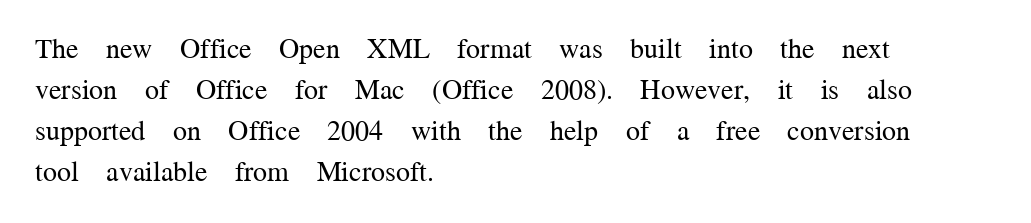
{"serif": "yes", "italic": "no", "bold": "no", "weight": "regular", "width": "normal", "stroke_contrast": "medium", "x_height": "medium", "monospaced": "no", "underline": "no", "align": "left", "line_spacing": "normal", "line_spacing_ratio": 1.47, "letter_spacing": "normal", "letter_spacing_em": 0.0, "glyph_px": 28}
